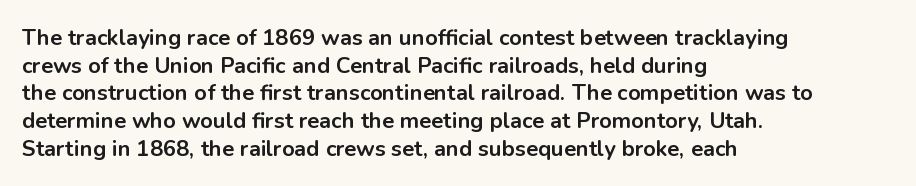
{"italic": "no", "bold": "yes", "underline": "no", "align": "left", "line_spacing": "normal", "line_spacing_ratio": 1.26, "letter_spacing": "normal", "letter_spacing_em": 0.0, "glyph_px": 22}
